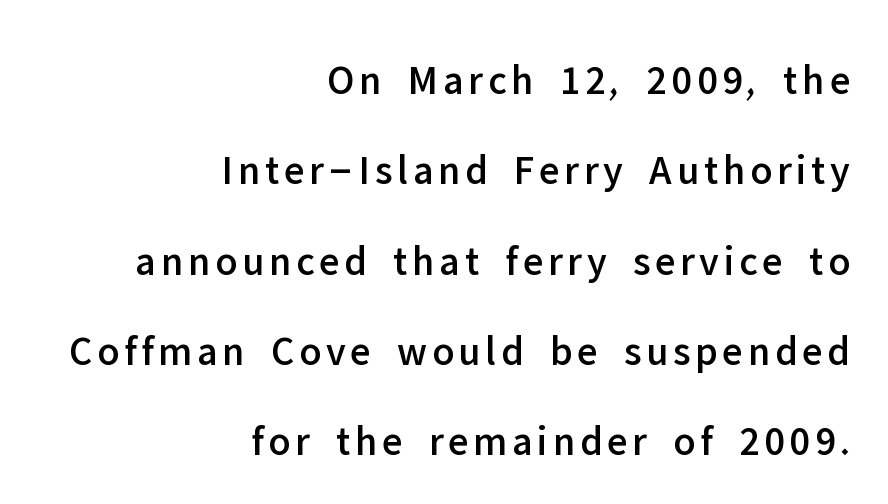
The image shows 42 px sans-serif type, upright; set right-aligned, loose line spacing (2.15x), not underlined; low stroke contrast and a medium x-height.
